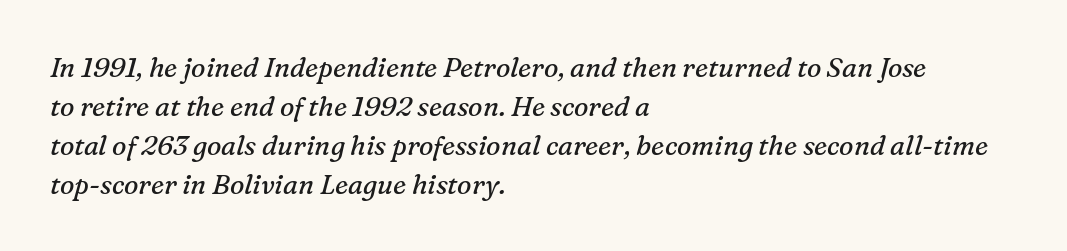
{"italic": "yes", "lean": "right", "slant_degrees": 16, "bold": "no", "underline": "no", "align": "left", "line_spacing": "normal", "line_spacing_ratio": 1.44, "letter_spacing": "normal", "letter_spacing_em": 0.0, "glyph_px": 27}
